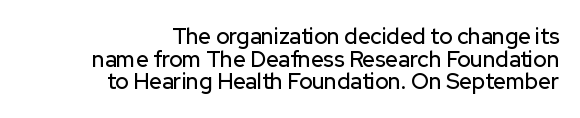
{"italic": "no", "underline": "no", "align": "right", "line_spacing": "tight", "line_spacing_ratio": 1.03, "letter_spacing": "normal", "letter_spacing_em": 0.0, "glyph_px": 22}
